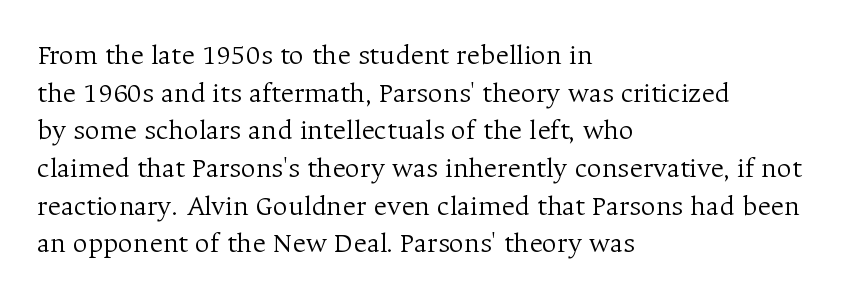
{"serif": "yes", "italic": "no", "bold": "no", "weight": "light", "width": "normal", "stroke_contrast": "medium", "x_height": "medium", "monospaced": "no", "underline": "no", "align": "left", "line_spacing": "normal", "line_spacing_ratio": 1.3, "letter_spacing": "normal", "letter_spacing_em": 0.0, "glyph_px": 29}
